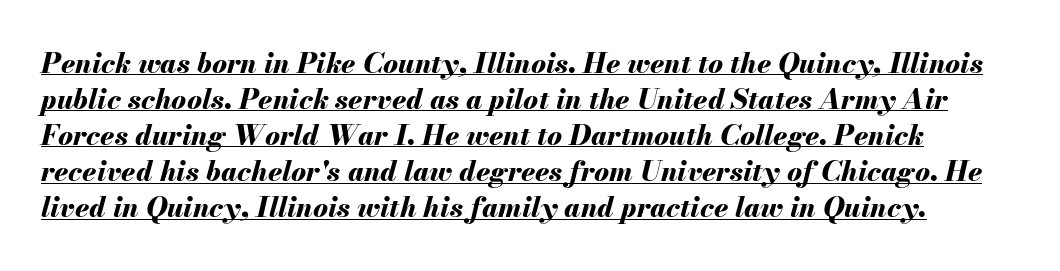
{"italic": "yes", "lean": "right", "slant_degrees": 13, "bold": "yes", "weight": "bold", "width": "normal", "stroke_contrast": "medium", "x_height": "small", "monospaced": "no", "underline": "yes", "line_spacing": "normal", "line_spacing_ratio": 1.29, "letter_spacing": "normal", "letter_spacing_em": 0.0, "glyph_px": 28}
